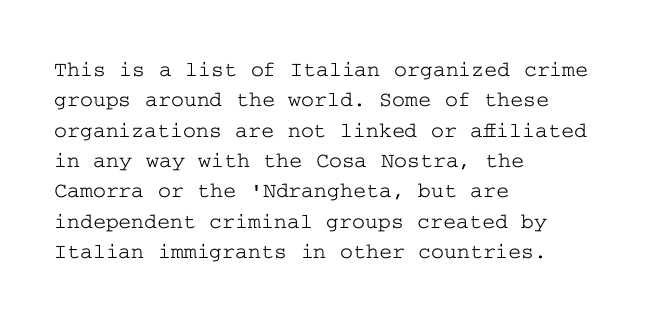
Q: Is the text italic (slanted)? A: No, it is upright.
Q: Is the text underlined? A: No.
Q: How is the paragraph aligned? A: Left-aligned.
Q: Is the spacing between letters normal or unusually wide? A: Normal.
Q: Is the spacing between lines tight, normal or loose? A: Normal.
